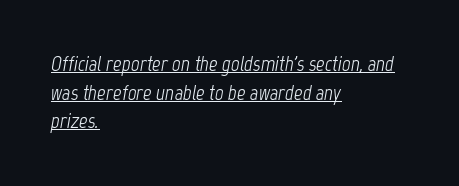
The image shows 21 px text type, italic (leaning right); set left-aligned, normal line spacing (1.36x), normal letter spacing, underlined.
